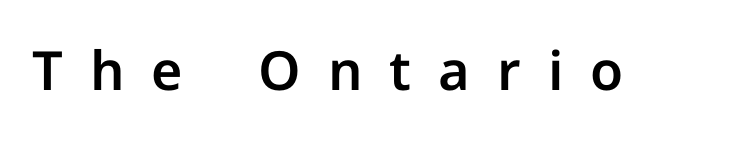
The lettering holds an erect, upright posture throughout. Words float on clear page, feet unadorned. This rendering employs a face without finishing strokes, i.e., a sans-serif. The face used here is rendered with a markedly widened letterfit. The face used here is proportionally spaced, like ordinary book or web type.
